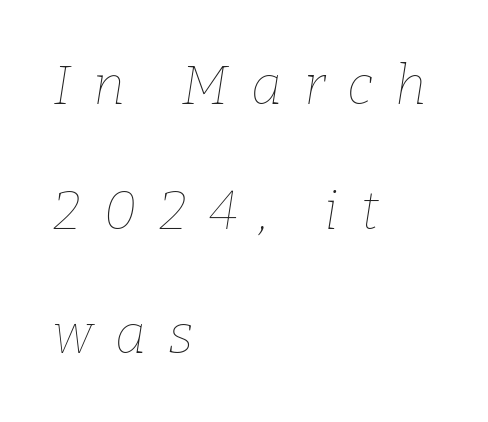
{"italic": "yes", "lean": "right", "slant_degrees": 9, "bold": "no", "weight": "thin", "width": "normal", "stroke_contrast": "low", "x_height": "medium", "monospaced": "no", "underline": "no", "align": "left", "line_spacing": "loose", "line_spacing_ratio": 2.31, "letter_spacing": "wide", "letter_spacing_em": 0.41, "glyph_px": 54}
